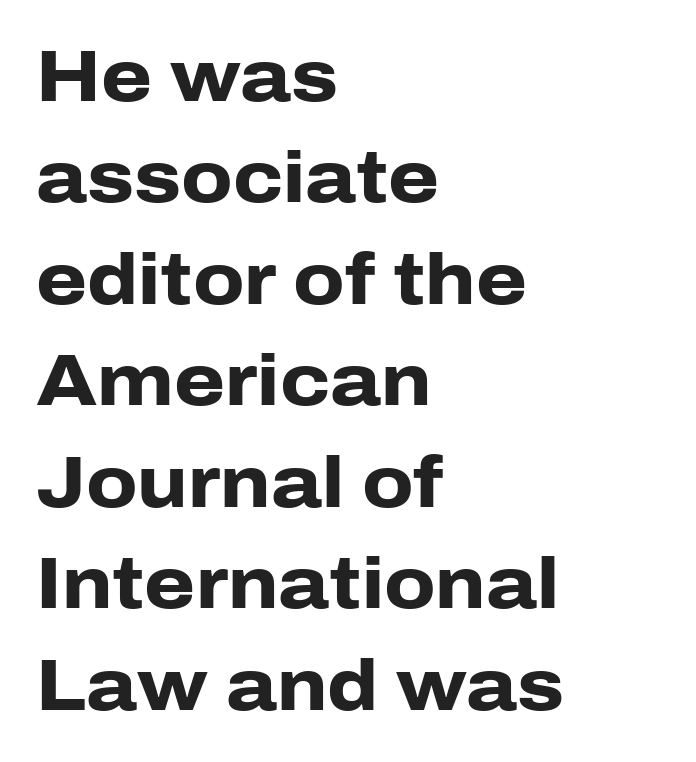
Normally led — the rows are evenly, conventionally spaced. Posture: straight, roman, zero tilt. No word sits above an underline. Spacing verdict: proportional, widths tailored to each character. Does the weight exceed regular? Yes, all the way to bold. These lines are set flush left with a ragged right edge.
